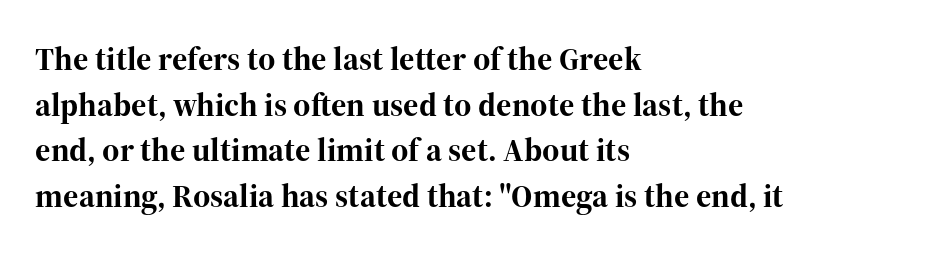
The image shows 33 px bold serif type, upright; set left-aligned, normal line spacing (1.38x), normal letter spacing, not underlined; high stroke contrast and a medium x-height.
